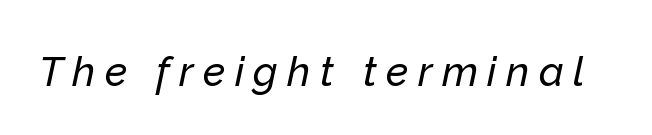
The image shows 41 px text type, italic (leaning right); set unusually wide letter spacing (+0.23 em), not underlined; low stroke contrast and a medium x-height.
